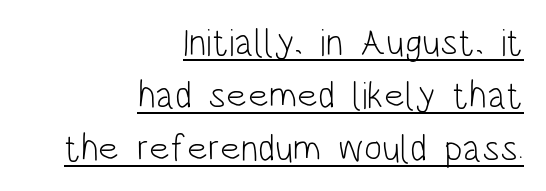
Q: Is the text bold? A: No.
Q: Is the text italic (slanted)? A: No, it is upright.
Q: Is the typeface a serif or a sans-serif typeface? A: Sans-serif.
Q: Is the text underlined? A: Yes.
Q: How is the paragraph aligned? A: Right-aligned.
Q: Is the spacing between letters normal or unusually wide? A: Normal.
Q: Is the spacing between lines tight, normal or loose? A: Normal.
Q: Width (condensed, normal, or wide)? A: Condensed.
Q: Stroke contrast? A: Low.
Q: x-height? A: Large.
Q: Monospaced? A: No.
